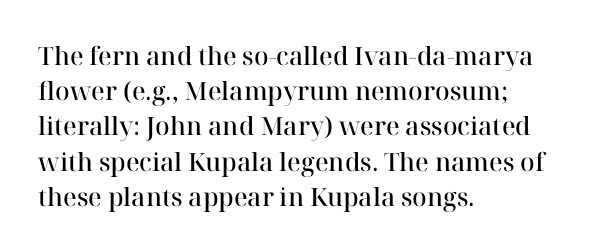
The image shows 25 px text type, upright; set left-aligned, normal line spacing (1.41x), normal letter spacing, not underlined.
